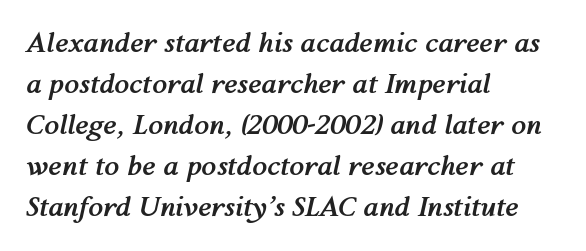
{"italic": "yes", "lean": "right", "slant_degrees": 12, "bold": "yes", "underline": "no", "align": "left", "line_spacing": "normal", "line_spacing_ratio": 1.52, "letter_spacing": "normal", "letter_spacing_em": 0.0, "glyph_px": 27}
